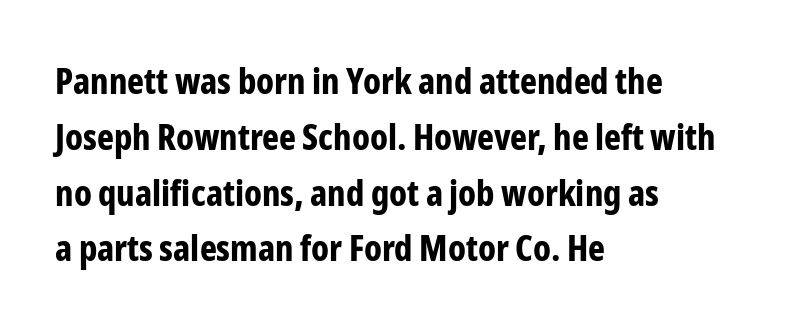
Q: Is the text bold? A: Yes.
Q: Is the text italic (slanted)? A: No, it is upright.
Q: Is the typeface a serif or a sans-serif typeface? A: Sans-serif.
Q: Is the text underlined? A: No.
Q: How is the paragraph aligned? A: Left-aligned.
Q: Is the spacing between letters normal or unusually wide? A: Normal.
Q: Is the spacing between lines tight, normal or loose? A: Normal.
Q: Width (condensed, normal, or wide)? A: Condensed.
Q: Stroke contrast? A: Low.
Q: x-height? A: Medium.
Q: Monospaced? A: No.
